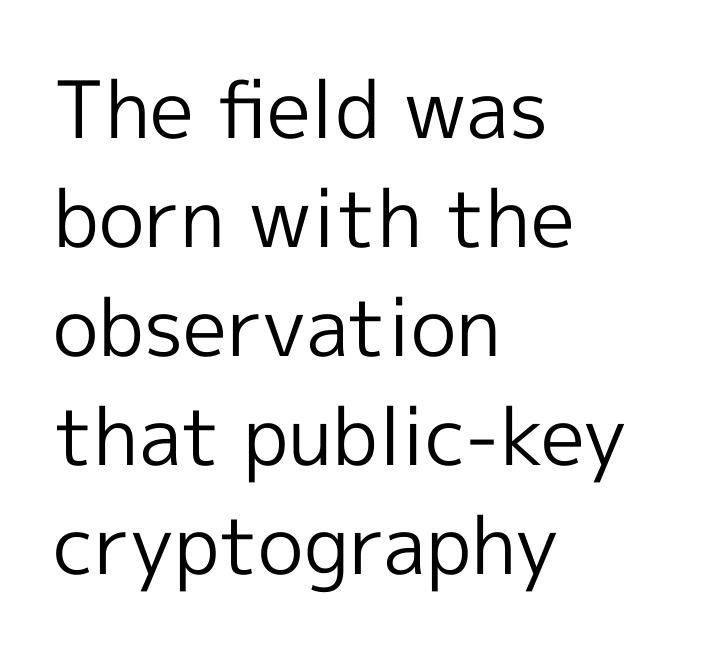
These lines stack with their left ends in a neat column. This block has exactly the height ordinary leading produces. Observe the absence of serifs on each vertical stroke in this sample. This sample uses plain, unmodified letter spacing. No extra ink here — the face is not bold.
